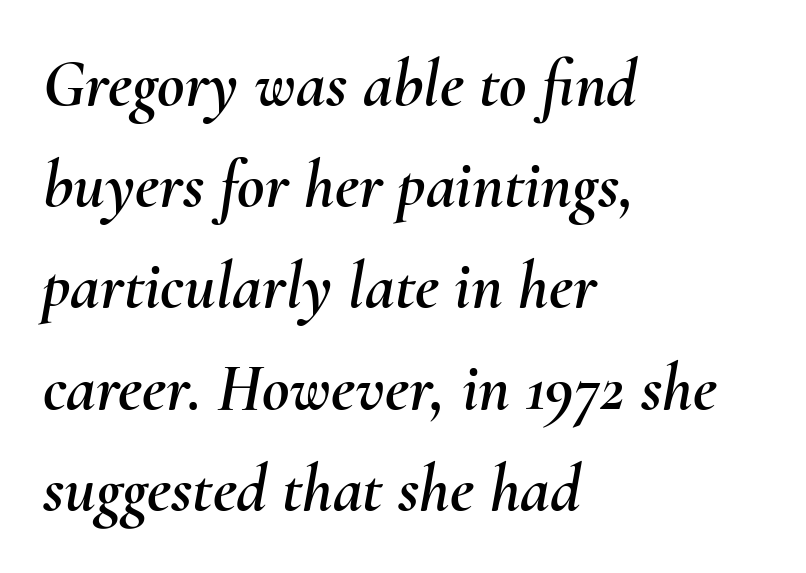
How are the letters spaced? Ordinarily, with no added tracking. Reading down the block, your eye returns to a fixed left position each line. The space between consecutive lines is moderate. Varying glyph widths throughout — classic text-font behaviour. The words here are not underlined. Designer's note — italics engaged.
